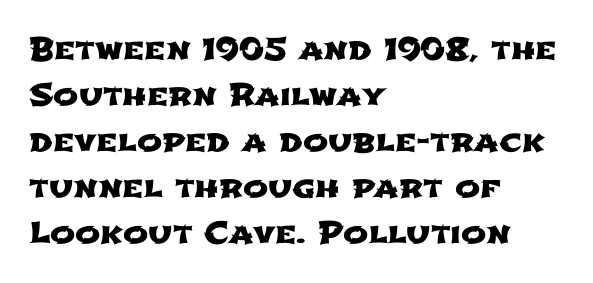
Glance below the letters and you will spot only blank space. How are the letters spaced? Ordinarily, with no added tracking. Check where the strokes stop: nothing finishes them off — pure sans. Compared with a centered layout, this one pins lines to the left instead. Whoever set this chose a conventional vertical rhythm.
